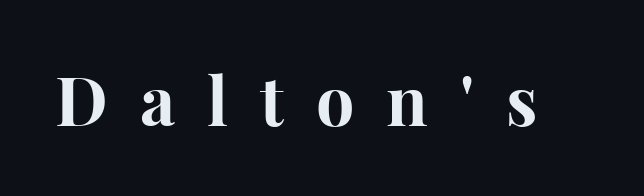
{"serif": "yes", "italic": "no", "bold": "yes", "weight": "bold", "width": "normal", "stroke_contrast": "high", "x_height": "medium", "monospaced": "no", "underline": "no", "letter_spacing": "wide", "letter_spacing_em": 0.47, "glyph_px": 68}
